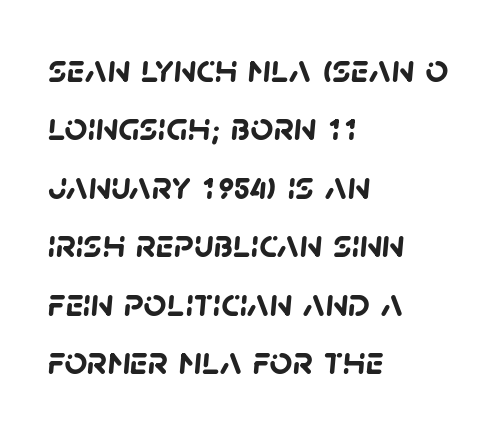
{"serif": "no", "bold": "yes", "weight": "semibold", "width": "normal", "stroke_contrast": "low", "x_height": "large", "monospaced": "no", "underline": "no", "align": "left", "line_spacing": "normal", "line_spacing_ratio": 1.46, "letter_spacing": "normal", "letter_spacing_em": 0.0, "glyph_px": 40}
